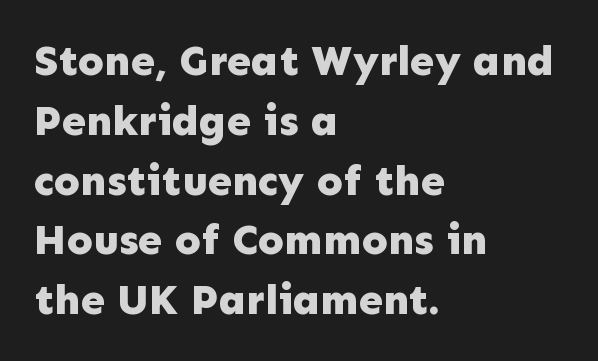
The face used here is proportionally spaced, like ordinary book or web type. Typographically, this falls in the sans-serif category. Layout note: lines flush left. Italic: no, the glyphs are upright roman.
